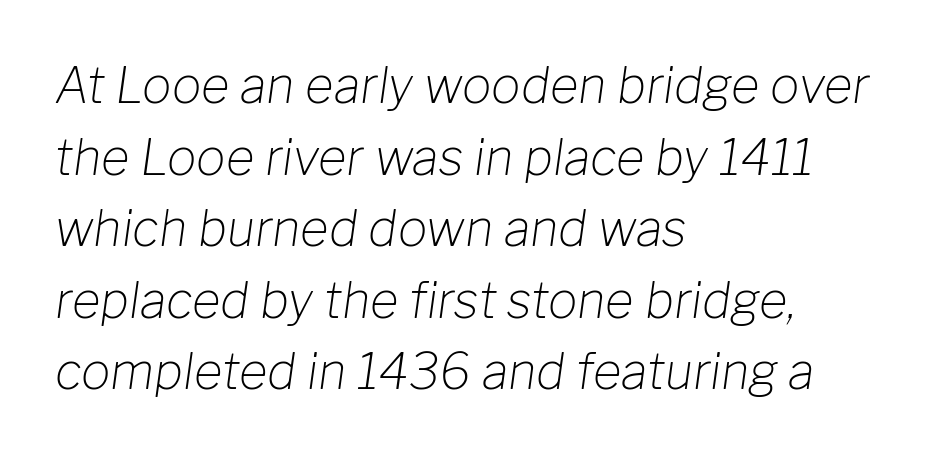
{"italic": "yes", "lean": "right", "slant_degrees": 8, "bold": "no", "weight": "light", "width": "normal", "stroke_contrast": "low", "x_height": "medium", "monospaced": "no", "underline": "no", "align": "left", "line_spacing": "normal", "line_spacing_ratio": 1.46, "letter_spacing": "normal", "letter_spacing_em": 0.0, "glyph_px": 49}
